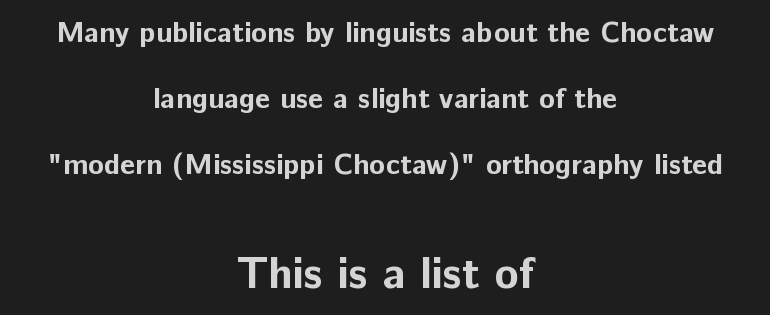
Q: Is the text bold? A: Yes.
Q: Is the text italic (slanted)? A: No, it is upright.
Q: Is the typeface a serif or a sans-serif typeface? A: Sans-serif.
Q: Is the text underlined? A: No.
Q: How is the paragraph aligned? A: Centered.
Q: Is the spacing between letters normal or unusually wide? A: Normal.
Q: Is the spacing between lines tight, normal or loose? A: Loose.
Q: Which block of text is set in a larger size, the first (top) or the second (bottom)? A: The second (bottom) one.
Q: Width (condensed, normal, or wide)? A: Normal.
Q: Stroke contrast? A: Low.
Q: x-height? A: Medium.
Q: Monospaced? A: No.
